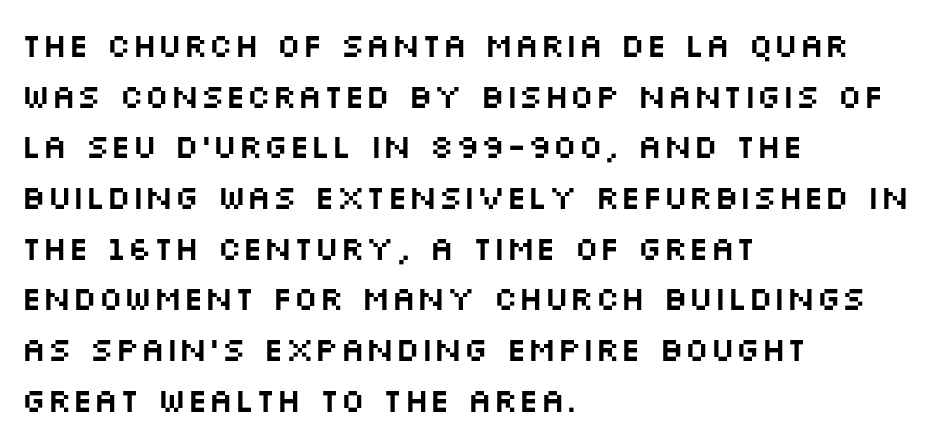
{"serif": "no", "italic": "no", "width": "wide", "stroke_contrast": "medium", "x_height": "large", "monospaced": "no", "underline": "no", "align": "left", "line_spacing": "normal", "line_spacing_ratio": 1.49, "letter_spacing": "normal", "letter_spacing_em": 0.0, "glyph_px": 34}
